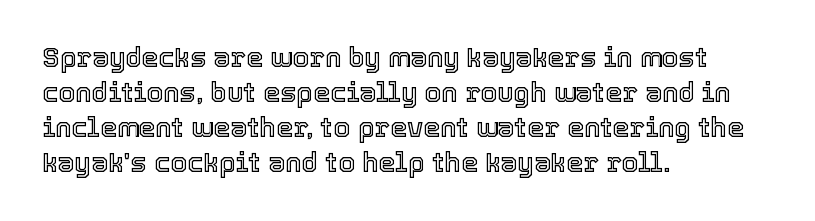
In CSS terms this would be text-align: left. Does the lettering tilt? It doesn't — this is upright. The strip under each line holds only bare page. Each word holds together tightly as a unit, with standard inter-letter gaps. These lines sit exactly where default settings would place them.
